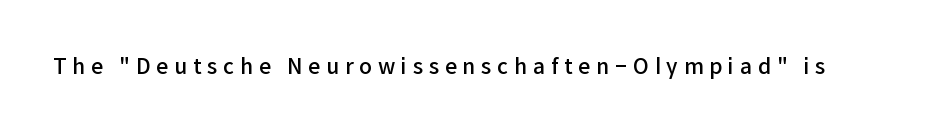
The characters look somewhat weighty, a semibold short of true bold. Italic? Not at all — the glyphs are vertical. Honestly, there is no underline to notice here at all. The tracking jumps out immediately: characters are airy and widely separated.
